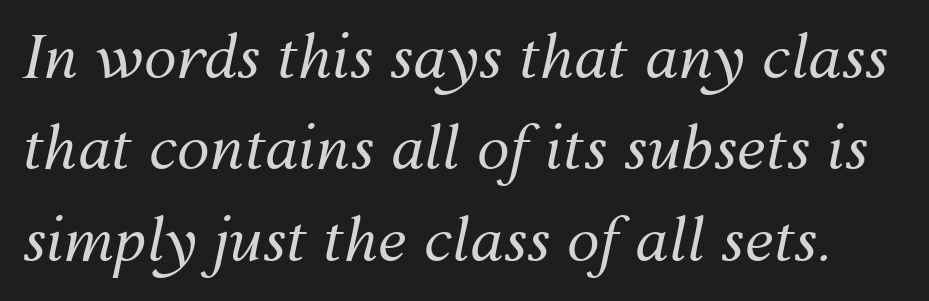
The image shows 59 px regular-weight type, italic (leaning right); set normal line spacing (1.55x), normal letter spacing, not underlined; medium stroke contrast and a medium x-height.
